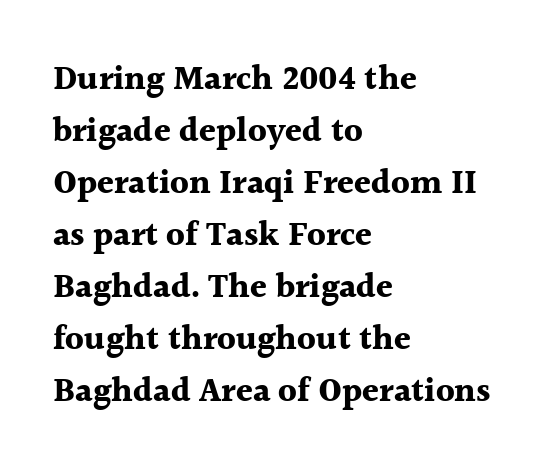
Compared with an ordinary text face, these strokes are far heavier — a full bold. The type is set solid horizontally, with unmodified tracking. Ordinary non-slanted type is in use. Yep, those are serifs on the letters. This sample has the flowing, uneven cadence of proportional lettering.
